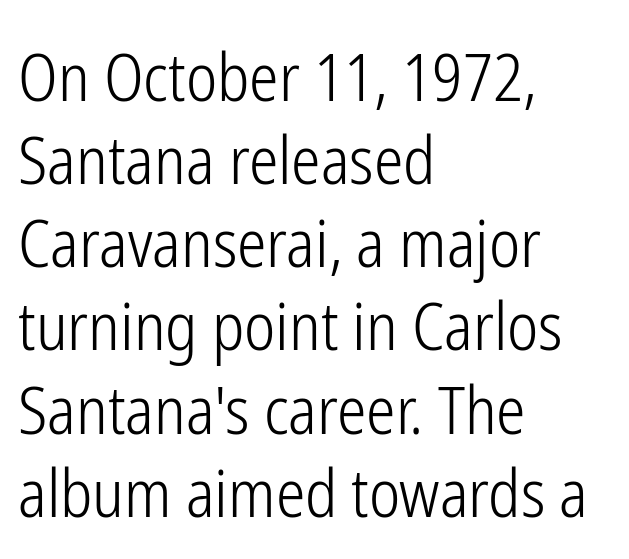
Q: Is the text bold? A: No.
Q: Is the text italic (slanted)? A: No, it is upright.
Q: Is the typeface a serif or a sans-serif typeface? A: Sans-serif.
Q: Is the text underlined? A: No.
Q: How is the paragraph aligned? A: Left-aligned.
Q: Is the spacing between letters normal or unusually wide? A: Normal.
Q: Is the spacing between lines tight, normal or loose? A: Normal.
Q: Width (condensed, normal, or wide)? A: Condensed.
Q: Stroke contrast? A: Low.
Q: x-height? A: Medium.
Q: Monospaced? A: No.
